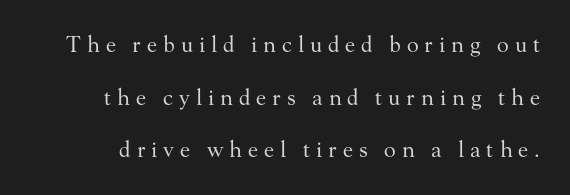
The image shows 22 px text type, upright; set loose line spacing (2.39x), unusually wide letter spacing (+0.27 em), not underlined.
